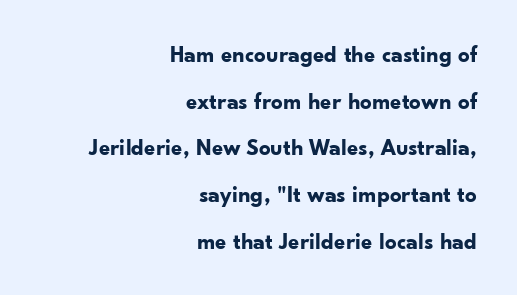
The type is set solid horizontally, with unmodified tracking. In terms of leading, this rendering errs on the spacious side. The face used here has the dense, thick strokes of a bold. Clear beneath every line of the passage. Notice how the stems are strictly vertical — no italics here. If you drew a ruler down the right edge, every line would touch it.
